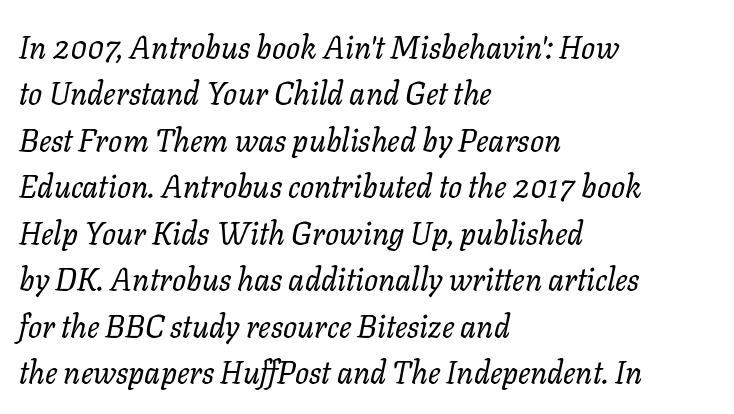
Is this a heavy cut? Hardly; it is regular or lighter. The letters advance in unequal steps, a hallmark of proportional type. The tracking reads as untouched default to a designer's eye. Yep, that's italic — everything's leaning. One-word summary of the alignment: left. Decoration check: the copy has no underline.
